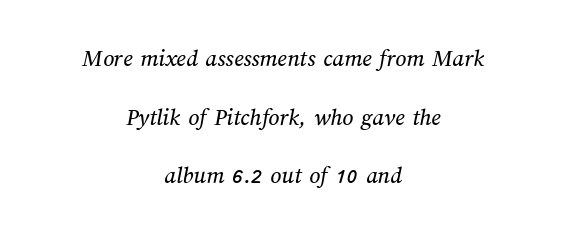
Q: Is the text underlined? A: No.
Q: How is the paragraph aligned? A: Centered.
Q: Is the spacing between letters normal or unusually wide? A: Normal.
Q: Is the spacing between lines tight, normal or loose? A: Loose.
